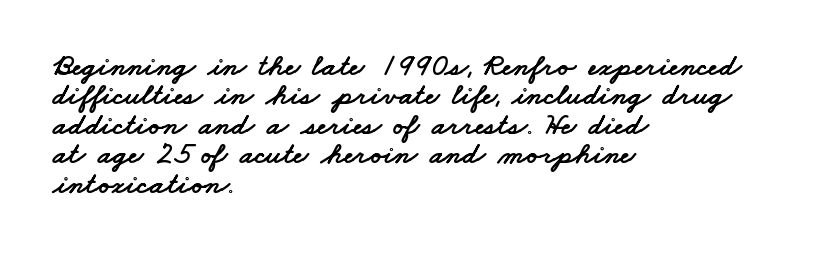
The image shows 31 px wide sans-serif type; set left-aligned, tight line spacing (0.95x), normal letter spacing, not underlined; low stroke contrast and a small x-height.
